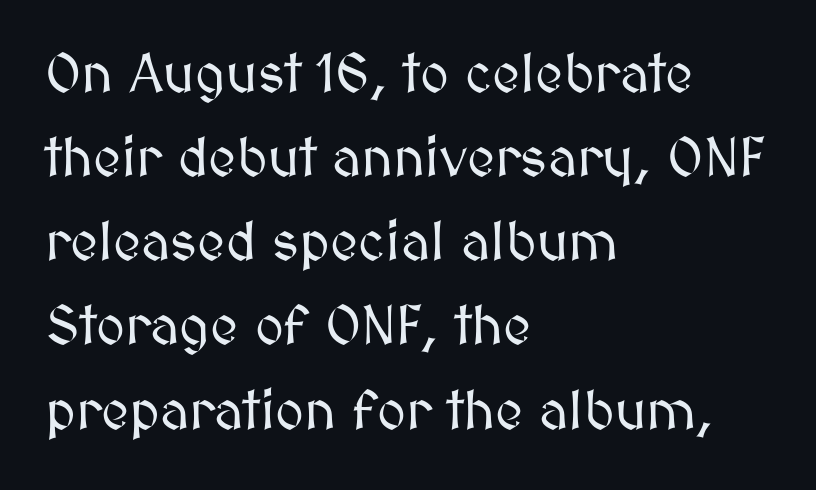
The image shows 55 px text type, upright; set left-aligned, normal line spacing (1.53x), normal letter spacing, not underlined; medium stroke contrast and a medium x-height.
